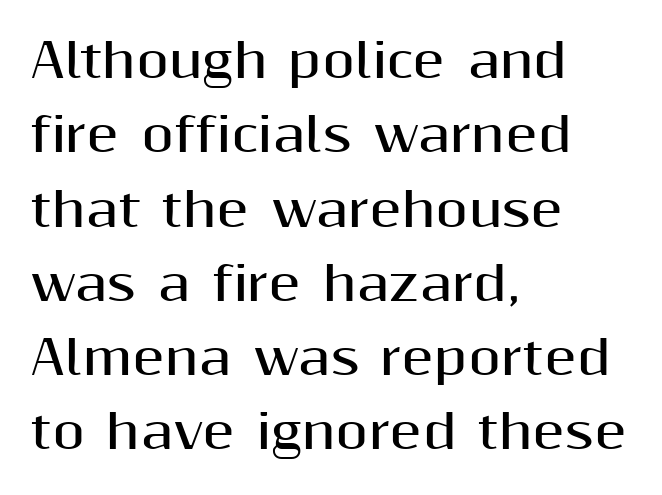
Typeset ragged right — the left edge is the straight one. Inter-character spacing is left at the font's built-in metrics. Descender tails drop into unmarked territory. Every stem runs plumb, perpendicular to the baseline. Heft: maximum for text — a bold.
